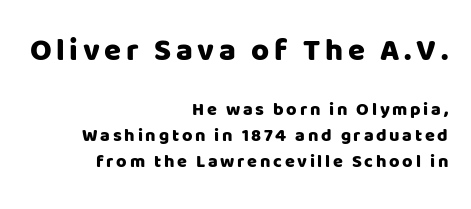
Q: Is the text italic (slanted)? A: No, it is upright.
Q: Is the typeface a serif or a sans-serif typeface? A: Sans-serif.
Q: Is the text underlined? A: No.
Q: How is the paragraph aligned? A: Right-aligned.
Q: Is the spacing between lines tight, normal or loose? A: Normal.
Q: Which block of text is set in a larger size, the first (top) or the second (bottom)? A: The first (top) one.
Q: Width (condensed, normal, or wide)? A: Normal.
Q: Stroke contrast? A: Low.
Q: x-height? A: Large.
Q: Monospaced? A: No.
